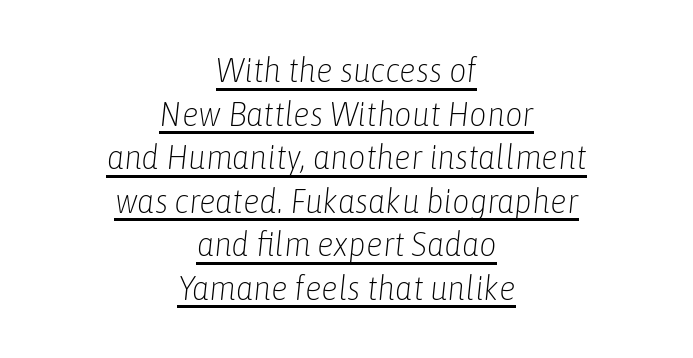
Q: Is the text bold? A: No.
Q: Is the text italic (slanted)? A: Yes, it leans right by about 6 degrees.
Q: Is the text underlined? A: Yes.
Q: How is the paragraph aligned? A: Centered.
Q: Is the spacing between letters normal or unusually wide? A: Normal.
Q: Is the spacing between lines tight, normal or loose? A: Normal.
Q: Width (condensed, normal, or wide)? A: Condensed.
Q: Stroke contrast? A: Low.
Q: x-height? A: Medium.
Q: Monospaced? A: No.
